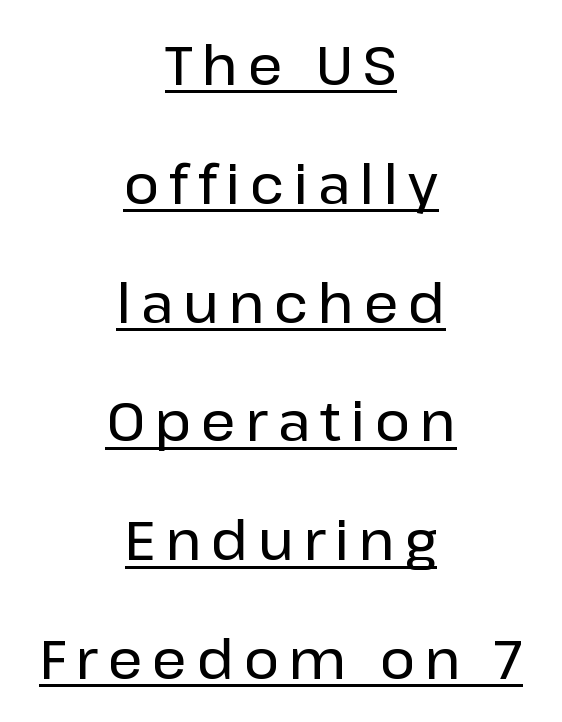
These lines stand farther apart than default settings would place them. Which margin do the lines hug? Neither — every line sits in the middle. A sans-serif font was chosen for this passage. These lines were composed using upright roman letters.
